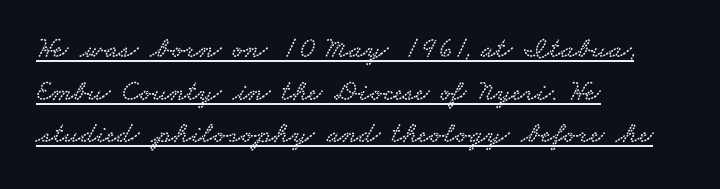
{"serif": "yes", "width": "wide", "stroke_contrast": "low", "x_height": "small", "monospaced": "no", "underline": "yes", "align": "left", "line_spacing": "normal", "line_spacing_ratio": 1.42, "letter_spacing": "normal", "letter_spacing_em": 0.0, "glyph_px": 30}
